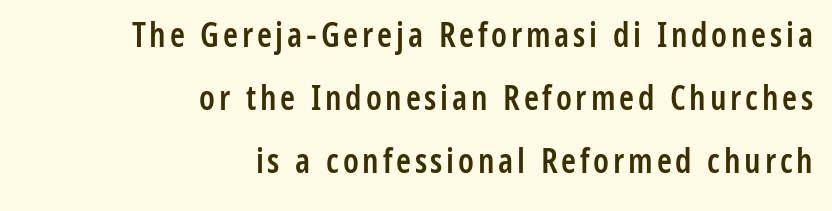
The glyphs have the mass of a demibold cut, below bold. Stroke terminals: plain, sans-serif. The rendering uses natural spacing where letterforms have individual widths. This is roman type, the default non-slanted kind.
